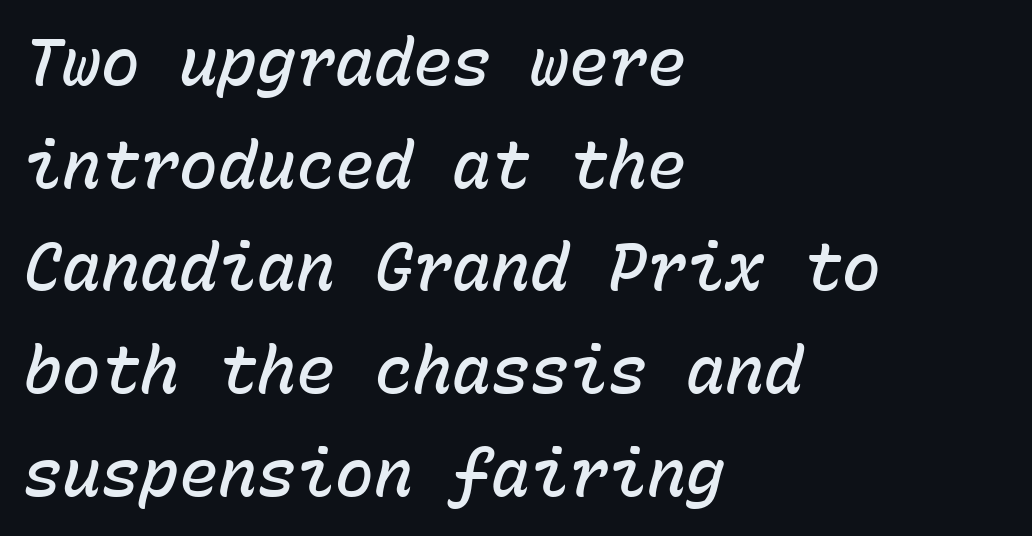
The image shows 65 px semibold type, italic (leaning right), monospaced; set left-aligned, normal line spacing (1.58x), normal letter spacing, not underlined; low stroke contrast and a medium x-height.
